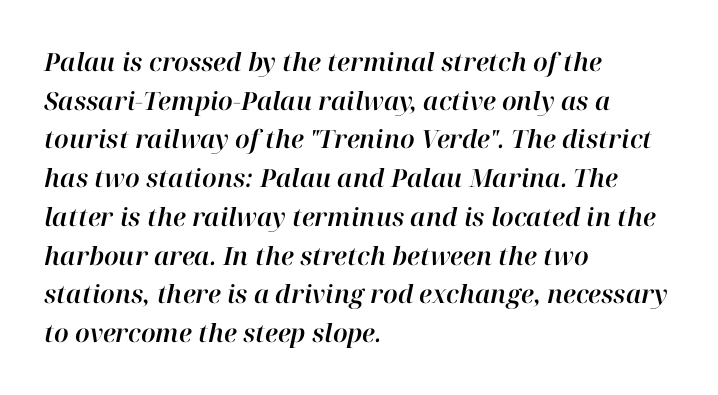
The ragged edge is on the right, which tells us the setting is flush left. This sample uses plain, unmodified letter spacing. Successive baselines arrive at the customary interval. Nobody drew a line under any word here. Does the lettering tilt? It does — this is italic.
